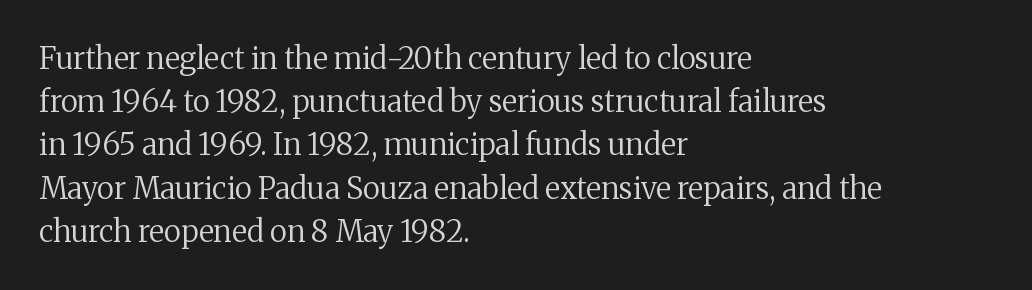
Think of a printed novel: that variable character pitch is what you see here. Rows of type keep a routine distance in the vertical direction. A roman cut, with each character standing at attention. Stems and bowls with no extra thickness — not bold. Descenders are the only things crossing below the line. Yep, those are serifs on the letters.
